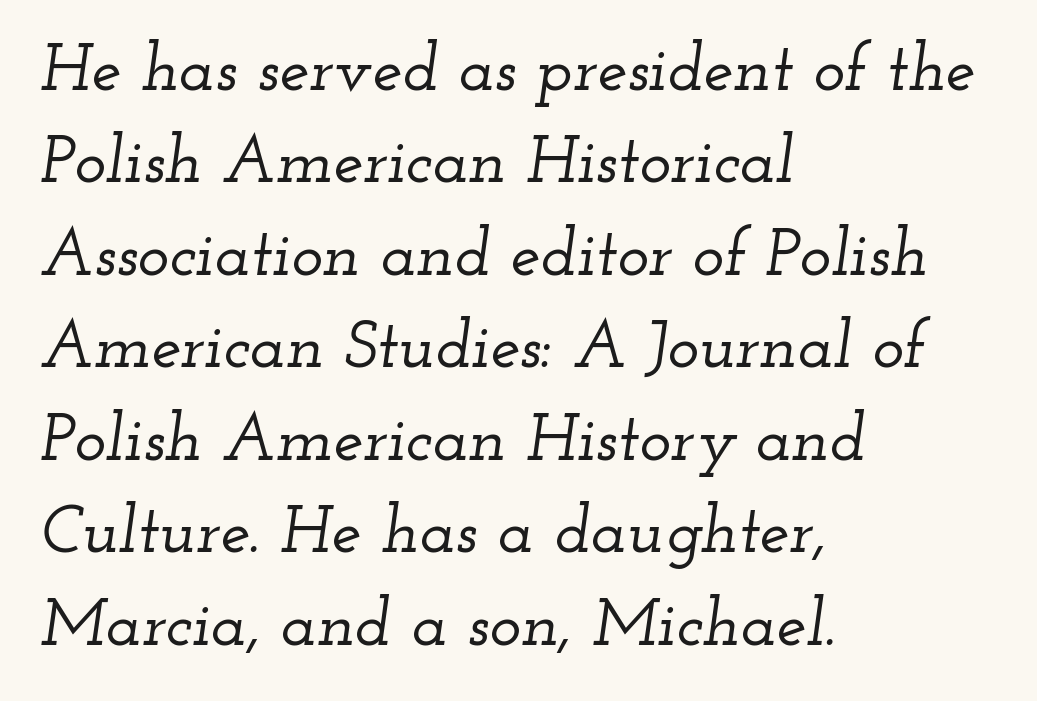
{"serif": "yes", "italic": "yes", "lean": "right", "slant_degrees": 12, "width": "wide", "stroke_contrast": "low", "x_height": "small", "monospaced": "no", "underline": "no", "align": "left", "line_spacing": "normal", "line_spacing_ratio": 1.38, "letter_spacing": "normal", "letter_spacing_em": 0.0, "glyph_px": 67}
